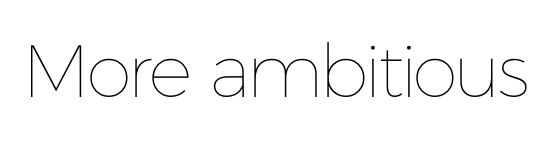
The image shows 74 px thin type, upright; set normal letter spacing, not underlined; low stroke contrast and a medium x-height.
